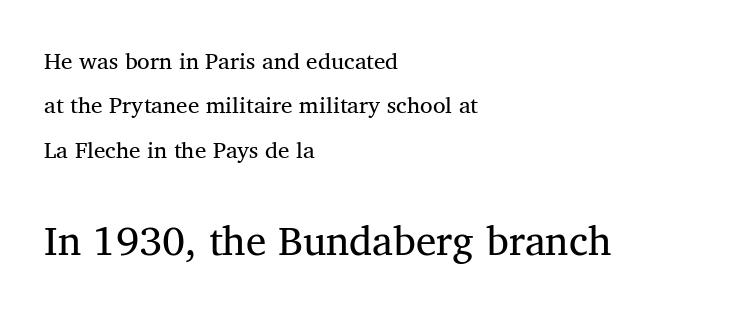
Widely set lines give the paragraph a tall, airy silhouette. Italic: no, the glyphs are upright roman. The letterforms sit shoulder to shoulder at normal distance. The space directly below the letters is spotless. Regarding serifs, this sample has them. Caption: multi-line text, flush left, ragged right.
